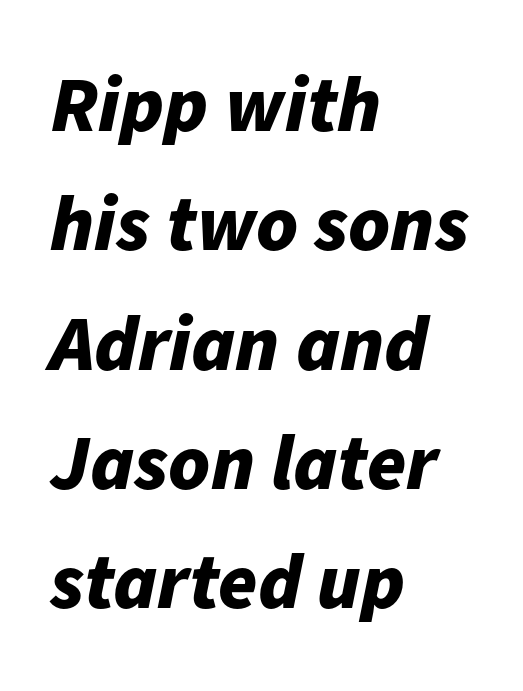
The image shows 79 px bold type, italic (leaning right); set left-aligned, normal line spacing (1.51x), normal letter spacing, not underlined; low stroke contrast and a medium x-height.
